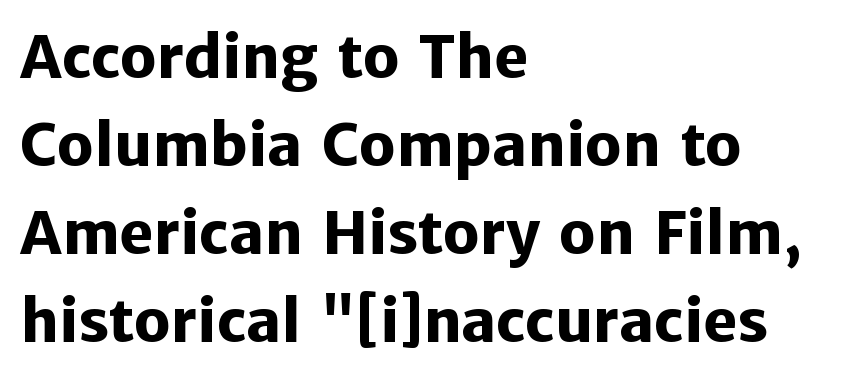
{"serif": "no", "italic": "no", "bold": "yes", "weight": "heavy", "width": "normal", "stroke_contrast": "low", "x_height": "medium", "monospaced": "no", "underline": "no", "align": "left", "line_spacing": "normal", "line_spacing_ratio": 1.52, "letter_spacing": "normal", "letter_spacing_em": 0.0, "glyph_px": 58}
